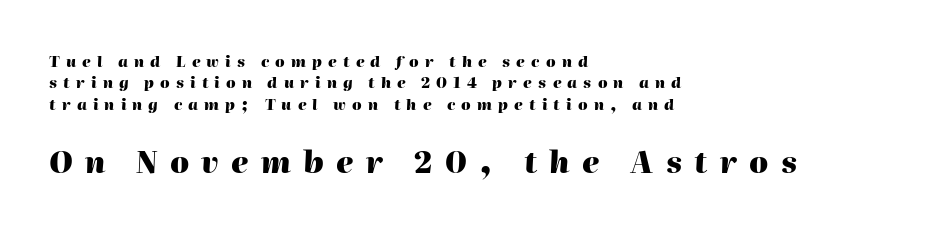
The image shows 30 px heavy type, italic (leaning right); set left-aligned, normal line spacing (1.43x), unusually wide letter spacing (+0.41 em), not underlined; the second (bottom) block is 2.0x larger; high stroke contrast and a medium x-height.
